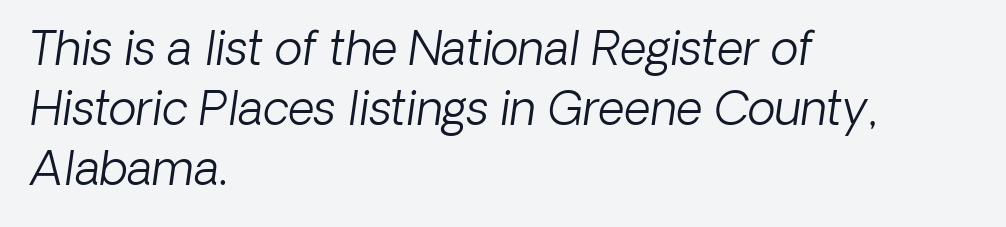
Q: Is the text bold? A: No.
Q: Is the typeface a serif or a sans-serif typeface? A: Sans-serif.
Q: Is the text underlined? A: No.
Q: How is the paragraph aligned? A: Left-aligned.
Q: Is the spacing between letters normal or unusually wide? A: Normal.
Q: Is the spacing between lines tight, normal or loose? A: Normal.
Q: Width (condensed, normal, or wide)? A: Normal.
Q: Stroke contrast? A: Low.
Q: x-height? A: Medium.
Q: Monospaced? A: No.
